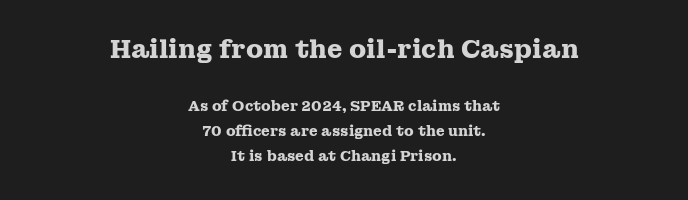
{"italic": "no", "bold": "yes", "underline": "no", "align": "center", "line_spacing_ratio": 1.78, "letter_spacing": "normal", "letter_spacing_em": 0.0, "larger_block": "first", "size_ratio": 1.79, "glyph_px": 25}
